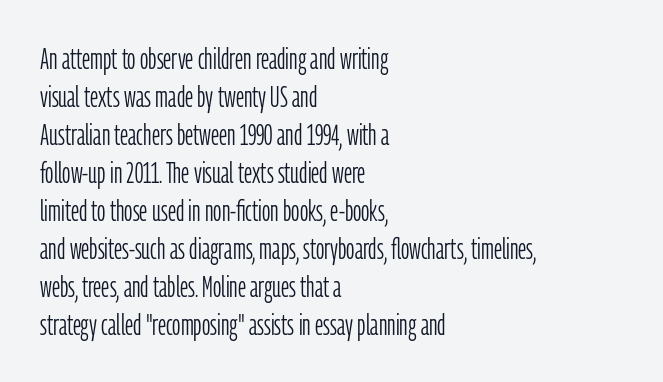
{"serif": "no", "italic": "no", "bold": "no", "weight": "light", "width": "condensed", "stroke_contrast": "low", "x_height": "medium", "monospaced": "no", "underline": "no", "align": "left", "line_spacing": "normal", "line_spacing_ratio": 1.31, "letter_spacing": "normal", "letter_spacing_em": 0.0, "glyph_px": 29}
